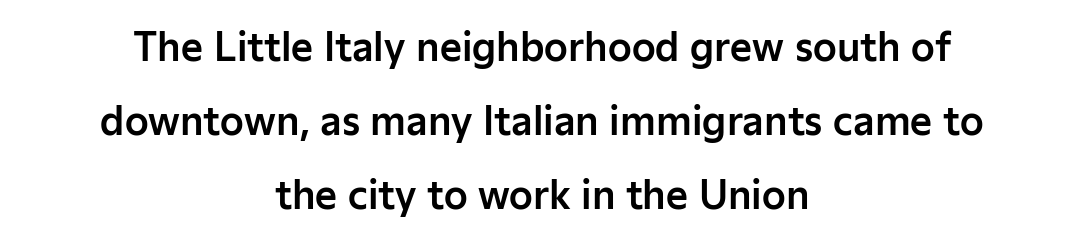
The image shows 38 px sans-serif type, upright; set centered, loose line spacing (1.95x), normal letter spacing, not underlined; low stroke contrast and a medium x-height.
